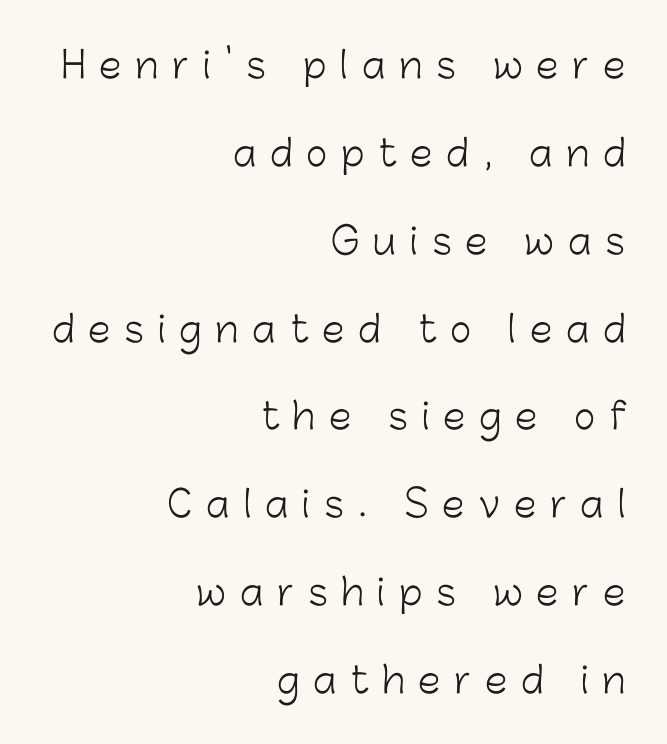
Decoration check: the copy has no underline. A typesetter would call this heavily tracked-out type. Nope, no serifs anywhere on these letters. Successive baselines arrive slowly, with a big drop between each.
